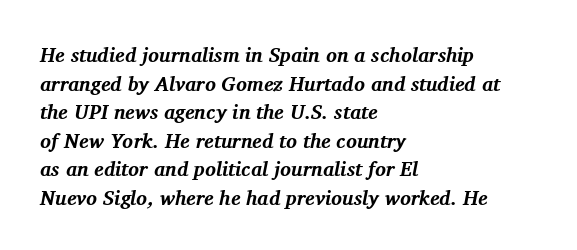
{"italic": "yes", "lean": "right", "slant_degrees": 11, "bold": "yes", "underline": "no", "align": "left", "line_spacing": "normal", "line_spacing_ratio": 1.43, "letter_spacing": "normal", "letter_spacing_em": 0.0, "glyph_px": 20}
